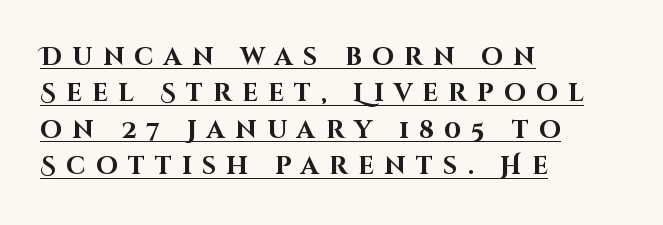
The image shows 25 px bold type, upright; set left-aligned, normal line spacing (1.46x), unusually wide letter spacing (+0.41 em), underlined.
